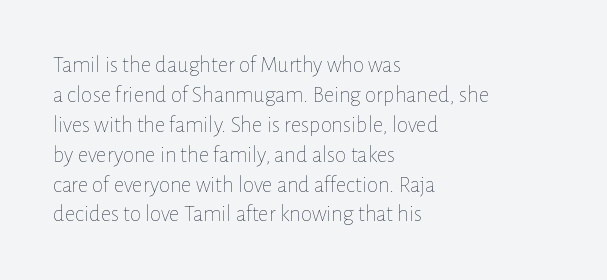
{"italic": "no", "bold": "no", "underline": "no", "align": "left", "line_spacing": "normal", "line_spacing_ratio": 1.3, "letter_spacing": "normal", "letter_spacing_em": 0.0, "glyph_px": 23}
